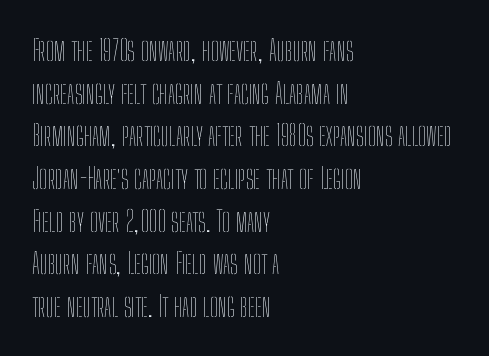
Q: Is the text bold? A: No.
Q: Is the text italic (slanted)? A: No, it is upright.
Q: Is the text underlined? A: No.
Q: How is the paragraph aligned? A: Left-aligned.
Q: Is the spacing between letters normal or unusually wide? A: Normal.
Q: Is the spacing between lines tight, normal or loose? A: Normal.
Q: Width (condensed, normal, or wide)? A: Condensed.
Q: Stroke contrast? A: Low.
Q: x-height? A: Medium.
Q: Monospaced? A: No.
